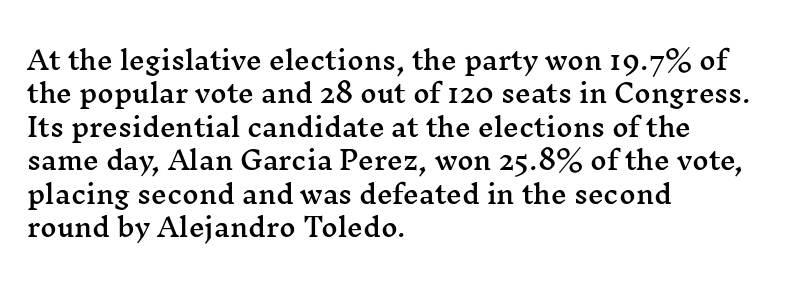
Q: Is the text italic (slanted)? A: No, it is upright.
Q: Is the text underlined? A: No.
Q: How is the paragraph aligned? A: Left-aligned.
Q: Is the spacing between letters normal or unusually wide? A: Normal.
Q: Is the spacing between lines tight, normal or loose? A: Normal.
